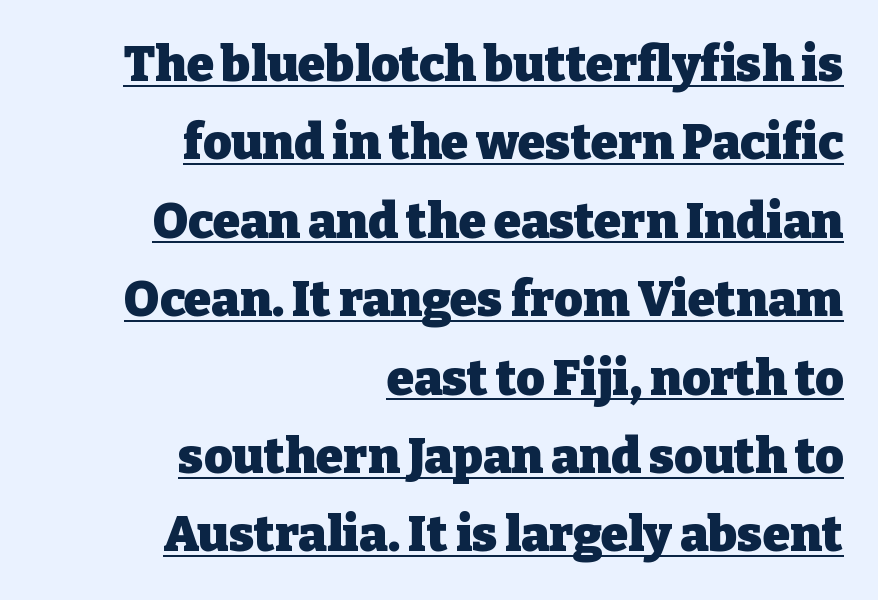
{"serif": "yes", "italic": "no", "bold": "yes", "weight": "heavy", "width": "normal", "stroke_contrast": "low", "x_height": "medium", "monospaced": "no", "underline": "yes", "align": "right", "line_spacing": "normal", "line_spacing_ratio": 1.6, "letter_spacing": "normal", "letter_spacing_em": 0.0, "glyph_px": 49}
